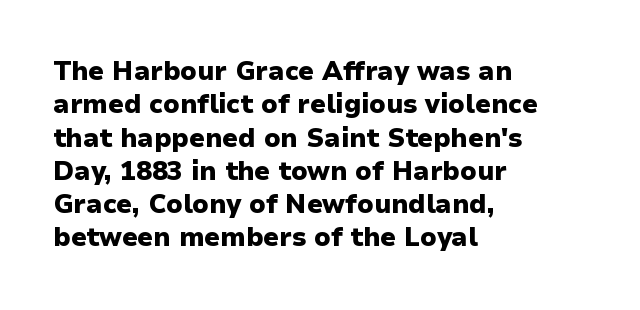
The image shows 26 px bold type, upright; set left-aligned, normal line spacing (1.28x), normal letter spacing, not underlined.
